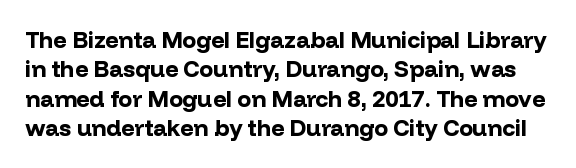
Regarding leading, the lines here are spaced in the standard way. Set as a true bold cut, around the 700 mark. Quick note: underline off. This sample uses an upright cut, with every glyph sitting square on the baseline.
